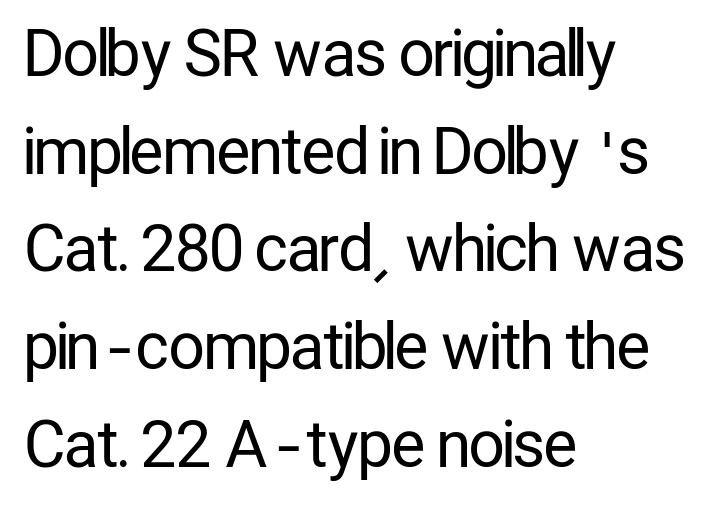
Q: Is the text bold? A: No.
Q: Is the text italic (slanted)? A: No, it is upright.
Q: Is the typeface a serif or a sans-serif typeface? A: Sans-serif.
Q: Is the text underlined? A: No.
Q: How is the paragraph aligned? A: Left-aligned.
Q: Is the spacing between letters normal or unusually wide? A: Normal.
Q: Is the spacing between lines tight, normal or loose? A: Normal.
Q: Width (condensed, normal, or wide)? A: Condensed.
Q: Stroke contrast? A: Low.
Q: x-height? A: Medium.
Q: Monospaced? A: No.
